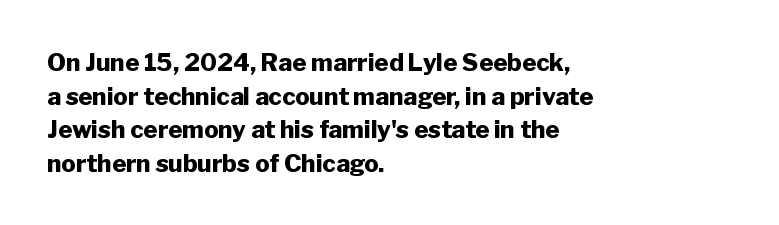
Any mark beneath the type? The region is blank. Regular leading. The face used here is rendered with its standard letterfit. These words are printed bold, with thick strokes throughout. Italic? Not at all — the glyphs are vertical. Left-aligned paragraph, ragged on the right.
